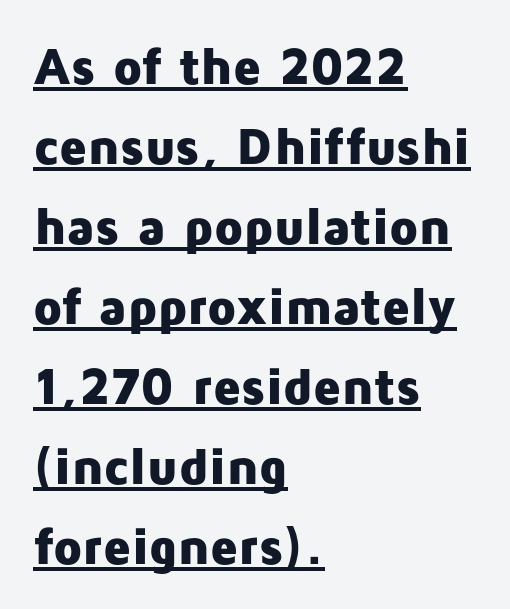
{"serif": "no", "italic": "no", "bold": "yes", "weight": "heavy", "width": "normal", "stroke_contrast": "low", "x_height": "medium", "monospaced": "no", "underline": "yes", "align": "left", "line_spacing": "normal", "line_spacing_ratio": 1.54, "letter_spacing": "normal", "letter_spacing_em": 0.0, "glyph_px": 52}
